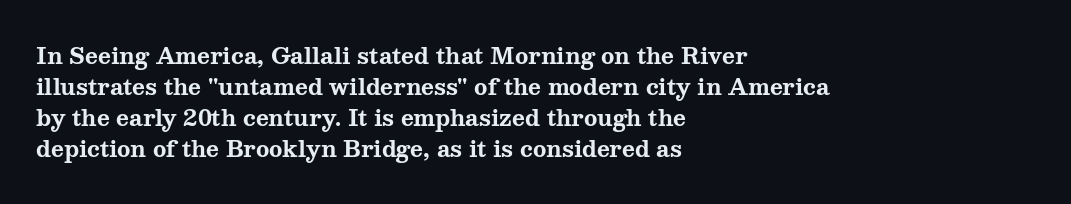
Q: Is the text bold? A: Yes.
Q: Is the text italic (slanted)? A: No, it is upright.
Q: Is the text underlined? A: No.
Q: How is the paragraph aligned? A: Left-aligned.
Q: Is the spacing between letters normal or unusually wide? A: Normal.
Q: Is the spacing between lines tight, normal or loose? A: Normal.
